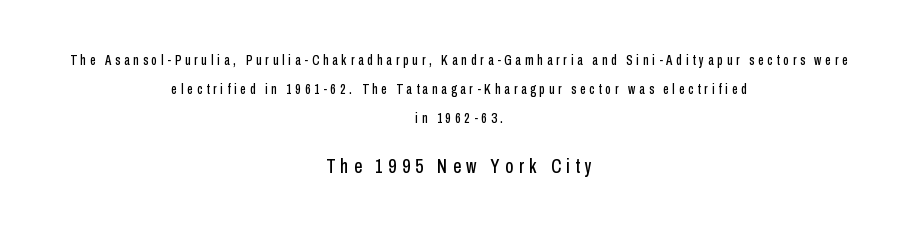
The image shows 20 px text type, upright; set centered, loose line spacing (2.06x), unusually wide letter spacing (+0.28 em), not underlined; the second (bottom) block is 1.43x larger.
